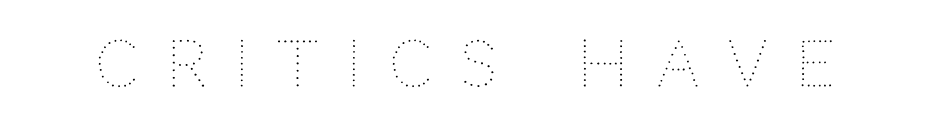
{"italic": "no", "bold": "no", "weight": "thin", "width": "normal", "stroke_contrast": "medium", "x_height": "large", "monospaced": "no", "underline": "no", "letter_spacing": "wide", "letter_spacing_em": 0.45, "glyph_px": 63}
